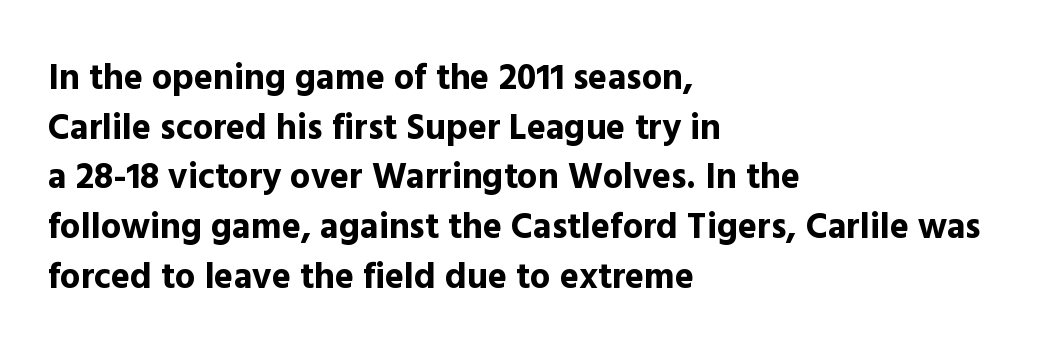
Q: Is the text bold? A: Yes.
Q: Is the text italic (slanted)? A: No, it is upright.
Q: Is the typeface a serif or a sans-serif typeface? A: Sans-serif.
Q: Is the text underlined? A: No.
Q: How is the paragraph aligned? A: Left-aligned.
Q: Is the spacing between letters normal or unusually wide? A: Normal.
Q: Is the spacing between lines tight, normal or loose? A: Normal.
Q: Width (condensed, normal, or wide)? A: Normal.
Q: x-height? A: Medium.
Q: Monospaced? A: No.
